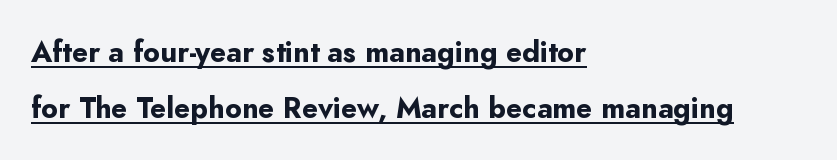
{"serif": "no", "italic": "no", "bold": "yes", "weight": "bold", "width": "normal", "stroke_contrast": "low", "x_height": "small", "monospaced": "no", "underline": "yes", "align": "left", "line_spacing": "loose", "line_spacing_ratio": 1.93, "letter_spacing": "normal", "letter_spacing_em": 0.0, "glyph_px": 29}
